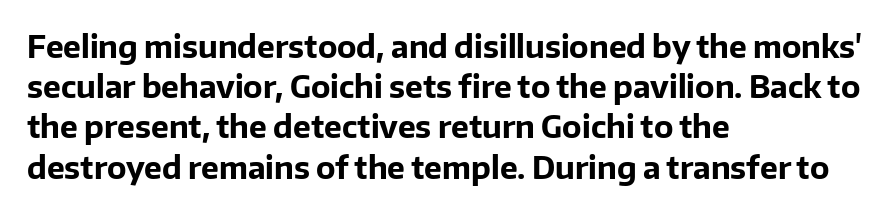
Q: Is the text bold? A: Yes.
Q: Is the text italic (slanted)? A: No, it is upright.
Q: Is the typeface a serif or a sans-serif typeface? A: Sans-serif.
Q: Is the text underlined? A: No.
Q: How is the paragraph aligned? A: Left-aligned.
Q: Is the spacing between letters normal or unusually wide? A: Normal.
Q: Is the spacing between lines tight, normal or loose? A: Normal.
Q: Width (condensed, normal, or wide)? A: Normal.
Q: Stroke contrast? A: Low.
Q: x-height? A: Medium.
Q: Monospaced? A: No.
